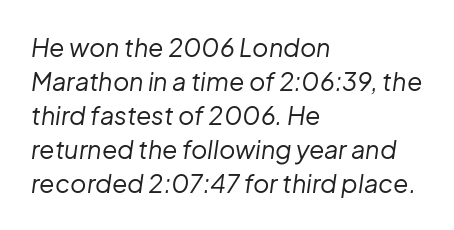
No word sits above an underline. Caption: multi-line text, flush left, ragged right. A normal amount of white space separates one row of letters from the next. Yep, that's italic — everything's leaning.
